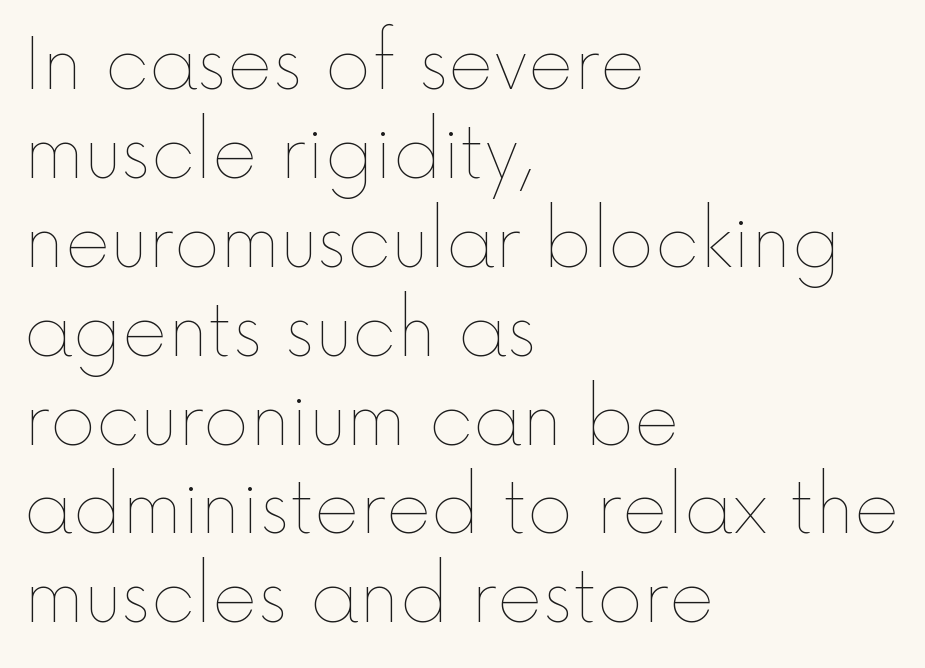
Q: Is the text bold? A: No.
Q: Is the text italic (slanted)? A: No, it is upright.
Q: Is the text underlined? A: No.
Q: How is the paragraph aligned? A: Left-aligned.
Q: Is the spacing between letters normal or unusually wide? A: Normal.
Q: Is the spacing between lines tight, normal or loose? A: Normal.
Q: Width (condensed, normal, or wide)? A: Normal.
Q: x-height? A: Medium.
Q: Monospaced? A: No.
